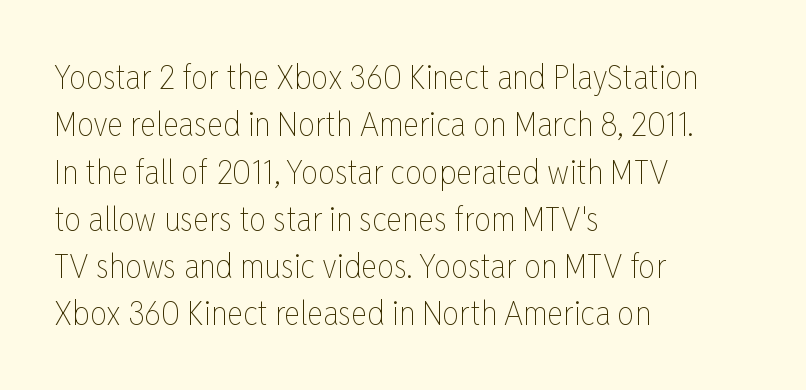
{"italic": "no", "bold": "no", "weight": "thin", "width": "condensed", "stroke_contrast": "low", "x_height": "medium", "monospaced": "no", "underline": "no", "align": "left", "line_spacing": "normal", "line_spacing_ratio": 1.39, "letter_spacing": "normal", "letter_spacing_em": 0.0, "glyph_px": 34}
